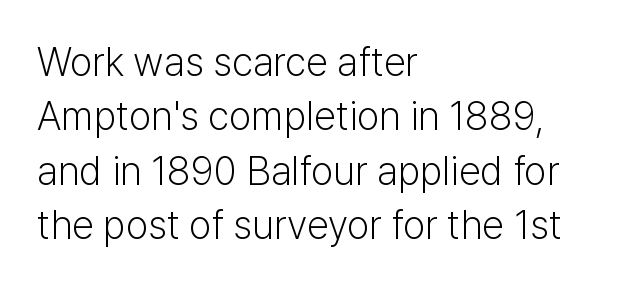
The image shows 40 px light sans-serif type, upright; set left-aligned, normal line spacing (1.36x), normal letter spacing, not underlined; low stroke contrast and a medium x-height.
